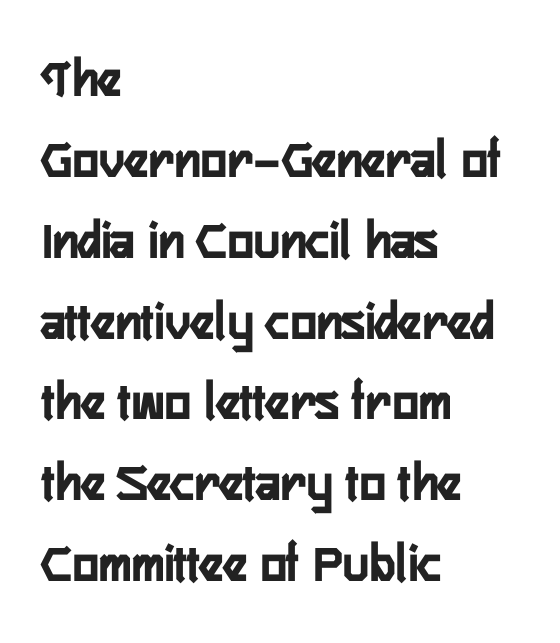
The image shows 55 px condensed sans-serif type, upright; set left-aligned, normal line spacing (1.47x), normal letter spacing, not underlined; low stroke contrast and a medium x-height.
